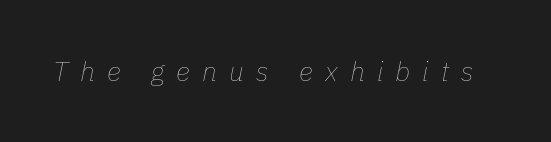
Q: Is the text bold? A: No.
Q: Is the text italic (slanted)? A: Yes, it leans right by about 11 degrees.
Q: Is the text underlined? A: No.
Q: Is the spacing between letters normal or unusually wide? A: Unusually wide.
